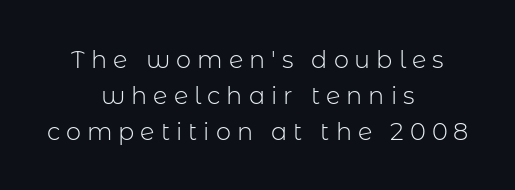
The image shows 24 px text type, upright; set centered, normal line spacing (1.49x), unusually wide letter spacing (+0.25 em), not underlined.
